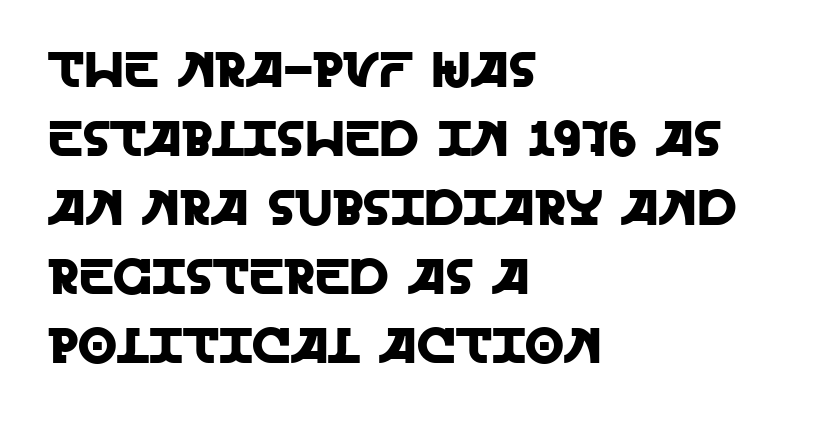
Letters rest on an invisible, unmarked baseline. Unlike a traditional serif, this face leaves its strokes unadorned. Summary of vertical rhythm: regular, with standard interline spacing. The lines in this sample share a left origin and differ only in where they stop. The face used here is proportionally spaced, like ordinary book or web type. Caption: standard tracking, unaltered.
